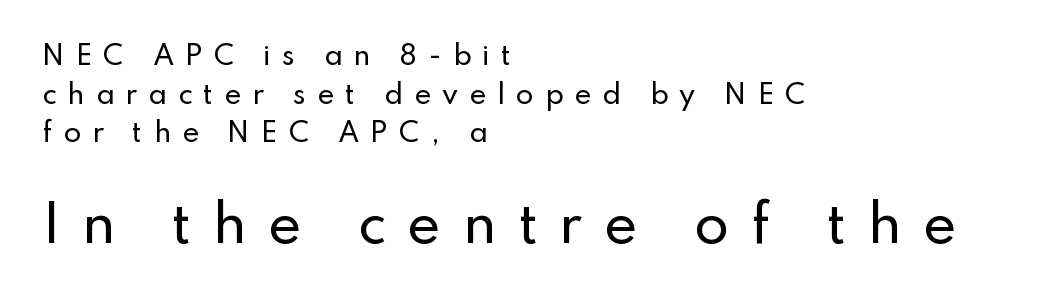
Q: Is the text italic (slanted)? A: No, it is upright.
Q: Is the typeface a serif or a sans-serif typeface? A: Sans-serif.
Q: Is the text underlined? A: No.
Q: How is the paragraph aligned? A: Left-aligned.
Q: Is the spacing between letters normal or unusually wide? A: Unusually wide.
Q: Is the spacing between lines tight, normal or loose? A: Normal.
Q: Which block of text is set in a larger size, the first (top) or the second (bottom)? A: The second (bottom) one.
Q: Width (condensed, normal, or wide)? A: Normal.
Q: Stroke contrast? A: Low.
Q: x-height? A: Small.
Q: Monospaced? A: No.
